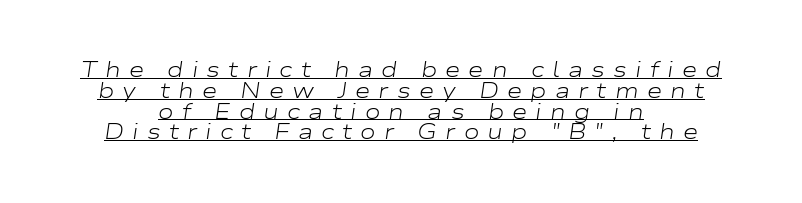
Q: Is the text bold? A: No.
Q: Is the text italic (slanted)? A: Yes, it leans right by about 9 degrees.
Q: Is the text underlined? A: Yes.
Q: How is the paragraph aligned? A: Centered.
Q: Is the spacing between letters normal or unusually wide? A: Unusually wide.
Q: Is the spacing between lines tight, normal or loose? A: Tight.
